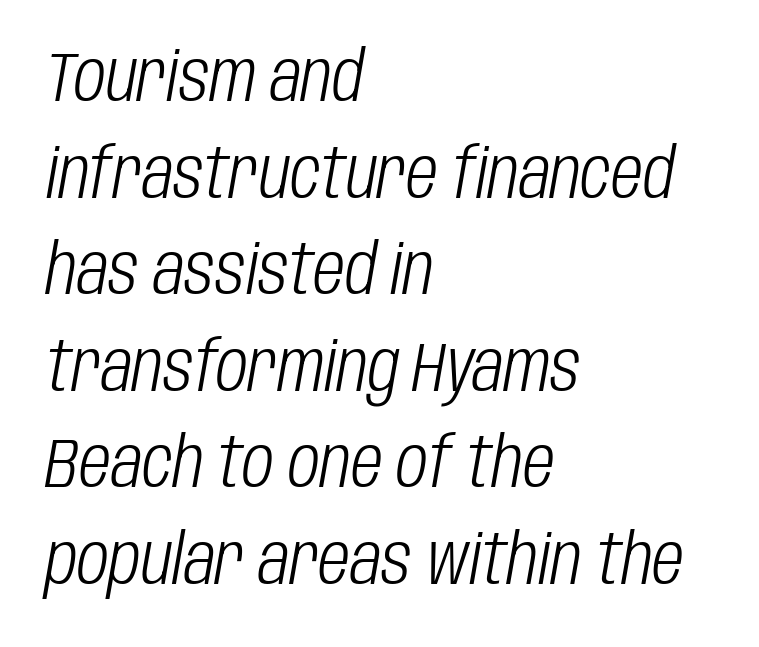
Q: Is the text bold? A: No.
Q: Is the text italic (slanted)? A: Yes, it leans right by about 10 degrees.
Q: Is the text underlined? A: No.
Q: How is the paragraph aligned? A: Left-aligned.
Q: Is the spacing between letters normal or unusually wide? A: Normal.
Q: Is the spacing between lines tight, normal or loose? A: Normal.
Q: Width (condensed, normal, or wide)? A: Condensed.
Q: Stroke contrast? A: Low.
Q: x-height? A: Large.
Q: Monospaced? A: No.
